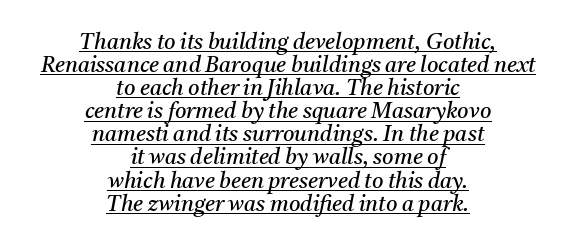
The image shows 22 px text type, italic (leaning right); set centered, tight line spacing (1.05x), normal letter spacing, underlined.
